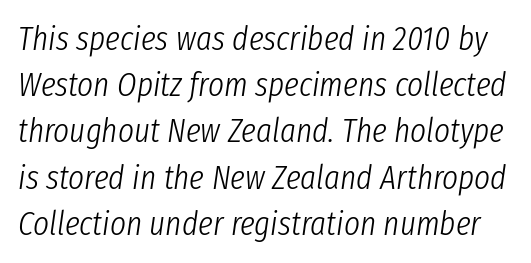
{"italic": "yes", "lean": "right", "slant_degrees": 8, "bold": "no", "weight": "light", "width": "condensed", "stroke_contrast": "low", "x_height": "medium", "monospaced": "no", "underline": "no", "line_spacing": "normal", "line_spacing_ratio": 1.36, "letter_spacing": "normal", "letter_spacing_em": 0.0, "glyph_px": 34}
